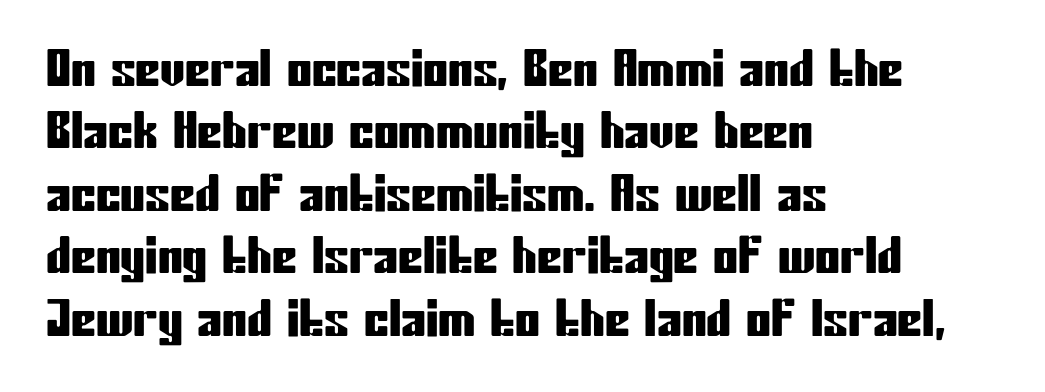
This sample has the flowing, uneven cadence of proportional lettering. Letter spacing: default. A normal amount of white space separates one row of letters from the next. Which margin do the lines hug? The left one — the right edge is uneven.
